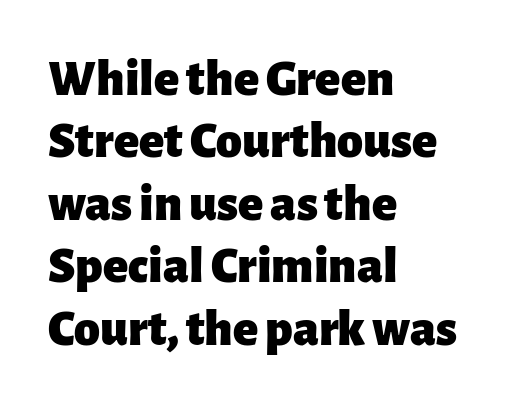
{"serif": "no", "italic": "no", "bold": "yes", "weight": "heavy", "width": "normal", "stroke_contrast": "low", "x_height": "medium", "monospaced": "no", "underline": "no", "align": "left", "line_spacing_ratio": 1.2, "letter_spacing": "normal", "letter_spacing_em": 0.0, "glyph_px": 52}
